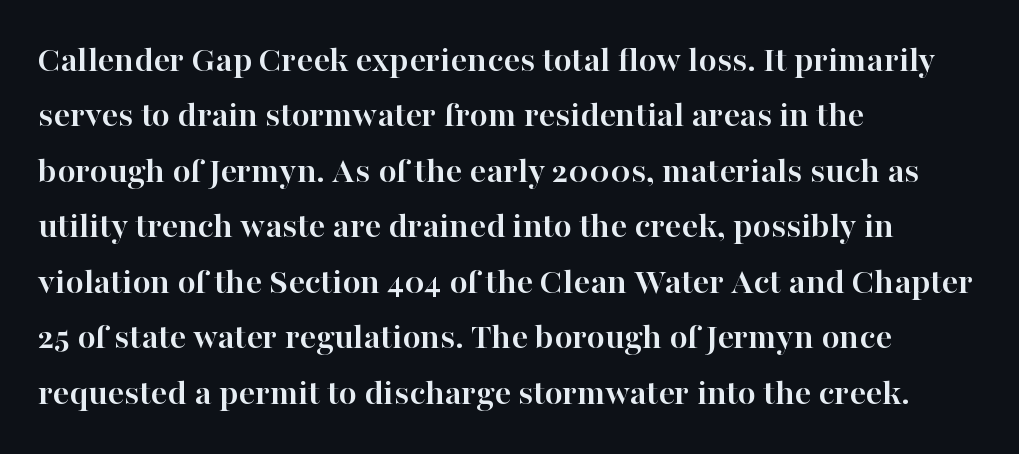
{"serif": "yes", "italic": "no", "bold": "yes", "weight": "semibold", "width": "normal", "stroke_contrast": "high", "x_height": "medium", "monospaced": "no", "underline": "no", "align": "left", "line_spacing": "normal", "line_spacing_ratio": 1.5, "letter_spacing": "normal", "letter_spacing_em": 0.0, "glyph_px": 37}
